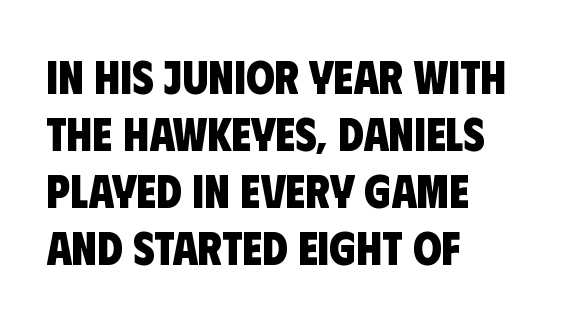
Q: Is the text bold? A: Yes.
Q: Is the typeface a serif or a sans-serif typeface? A: Sans-serif.
Q: Is the text underlined? A: No.
Q: How is the paragraph aligned? A: Left-aligned.
Q: Is the spacing between letters normal or unusually wide? A: Normal.
Q: Width (condensed, normal, or wide)? A: Condensed.
Q: Stroke contrast? A: Low.
Q: x-height? A: Large.
Q: Monospaced? A: No.
